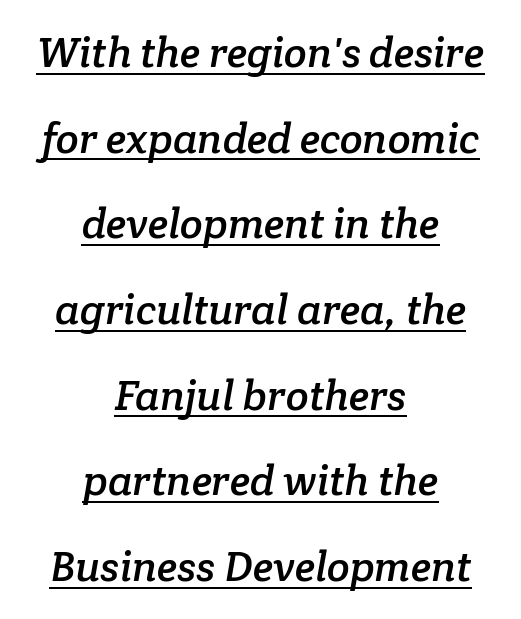
A typographer would call this underscored text. Small tapered or slab feet sit at the stroke ends, so this counts as serif. Character widths vary here, with narrow letters taking less room than wide ones. The block of text is sparse from top to bottom, with ample space between rows.
